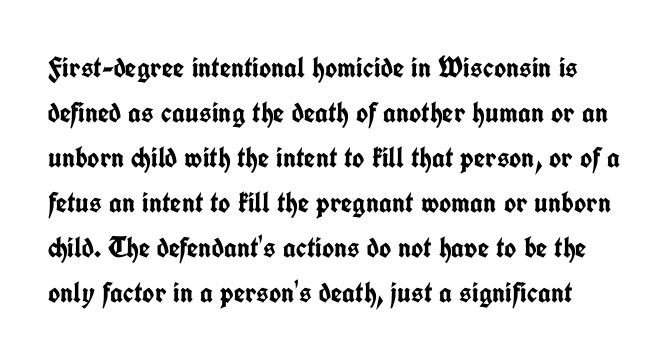
Caption: bold face, heavy strokes. Does extra space separate the letters? No, they use regular spacing. Only glyphs here, with clear space below each row. Summary of vertical rhythm: regular, with standard interline spacing.
